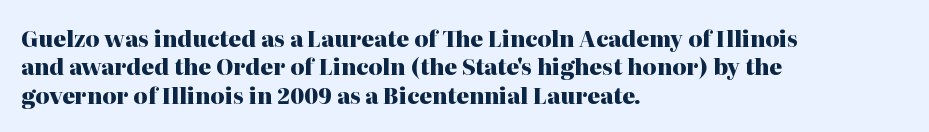
The image shows 22 px bold type, upright; set left-aligned, normal line spacing (1.29x), normal letter spacing, not underlined.
